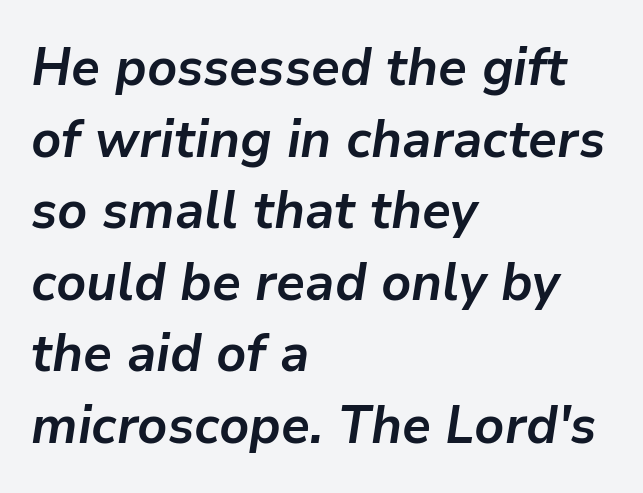
The image shows 53 px semibold type, italic (leaning right); set left-aligned, normal line spacing (1.35x), normal letter spacing, not underlined; low stroke contrast and a medium x-height.
